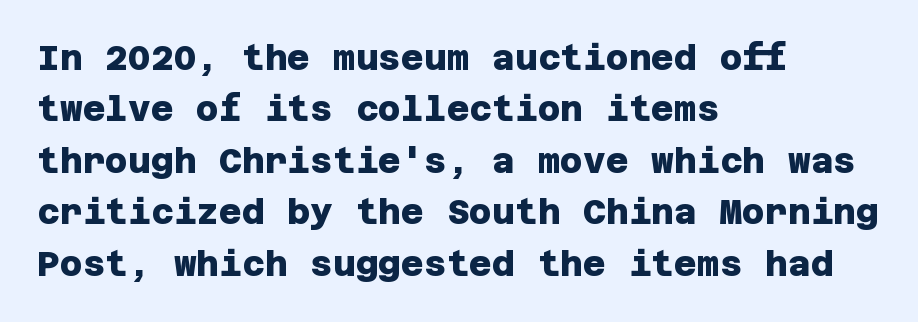
Q: Is the text bold? A: Yes.
Q: Is the typeface a serif or a sans-serif typeface? A: Sans-serif.
Q: Is the text underlined? A: No.
Q: How is the paragraph aligned? A: Left-aligned.
Q: Is the spacing between letters normal or unusually wide? A: Normal.
Q: Is the spacing between lines tight, normal or loose? A: Normal.
Q: Width (condensed, normal, or wide)? A: Normal.
Q: Stroke contrast? A: Low.
Q: x-height? A: Large.
